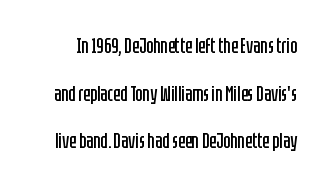
The image shows 21 px text type, upright; set loose line spacing (2.27x), normal letter spacing, not underlined.
